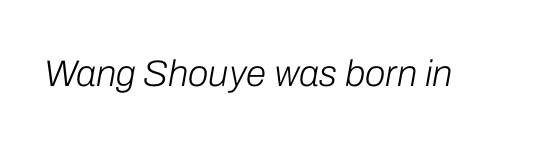
Q: Is the text bold? A: No.
Q: Is the text italic (slanted)? A: Yes, it leans right by about 10 degrees.
Q: Is the text underlined? A: No.
Q: Is the spacing between letters normal or unusually wide? A: Normal.
Q: Width (condensed, normal, or wide)? A: Normal.
Q: Stroke contrast? A: Low.
Q: x-height? A: Medium.
Q: Monospaced? A: No.
